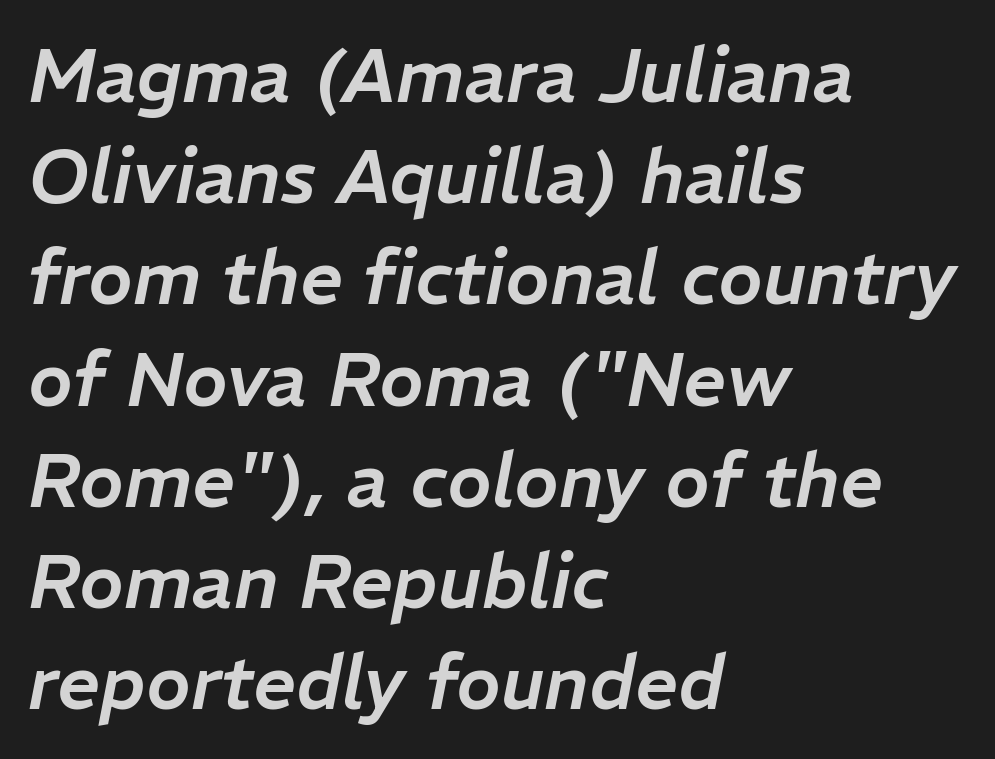
The image shows 75 px text type, italic (leaning right); set left-aligned, normal line spacing (1.35x), normal letter spacing, not underlined; low stroke contrast and a medium x-height.
